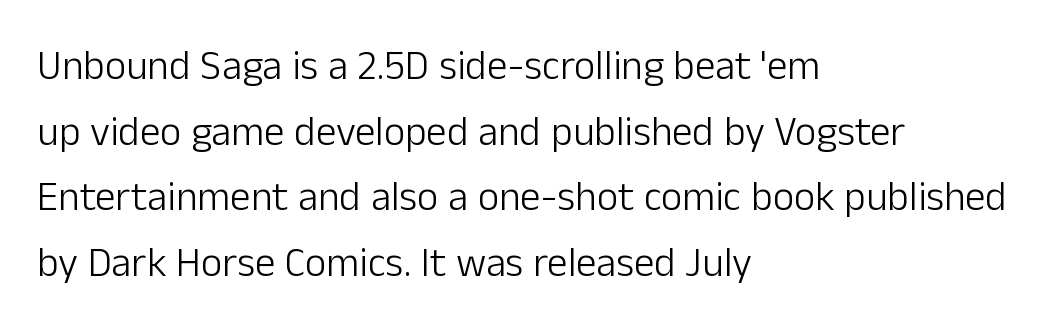
{"serif": "no", "italic": "no", "bold": "no", "weight": "light", "width": "normal", "stroke_contrast": "low", "x_height": "medium", "monospaced": "no", "underline": "no", "align": "left", "line_spacing": "normal", "line_spacing_ratio": 1.6, "letter_spacing": "normal", "letter_spacing_em": 0.0, "glyph_px": 41}
